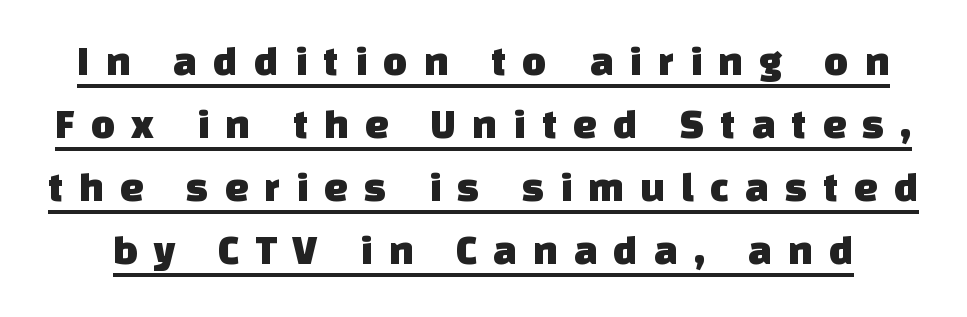
{"serif": "no", "width": "normal", "stroke_contrast": "low", "x_height": "large", "monospaced": "no", "underline": "yes", "line_spacing": "normal", "line_spacing_ratio": 1.5, "letter_spacing": "wide", "letter_spacing_em": 0.38, "glyph_px": 42}
